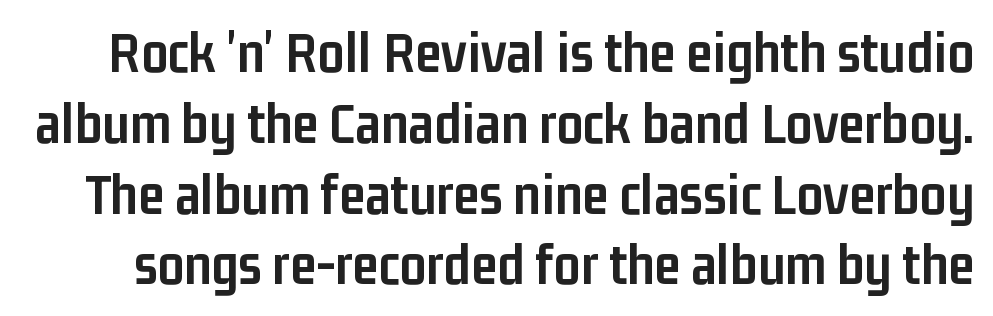
The image shows 59 px semibold, condensed sans-serif type, upright; set line spacing 1.2x, normal letter spacing, not underlined; low stroke contrast and a medium x-height.
